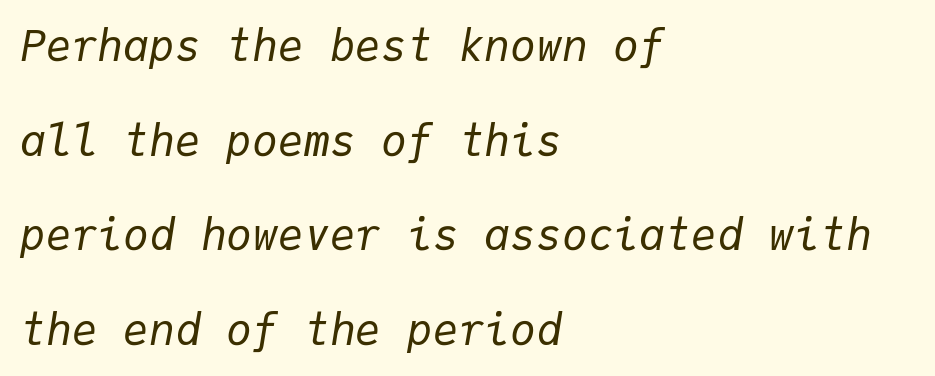
Q: Is the text bold? A: No.
Q: Is the text italic (slanted)? A: Yes, it leans right by about 9 degrees.
Q: Is the text underlined? A: No.
Q: How is the paragraph aligned? A: Left-aligned.
Q: Is the spacing between letters normal or unusually wide? A: Normal.
Q: Is the spacing between lines tight, normal or loose? A: Loose.
Q: Width (condensed, normal, or wide)? A: Normal.
Q: Stroke contrast? A: Low.
Q: x-height? A: Medium.
Q: Monospaced? A: Yes.
